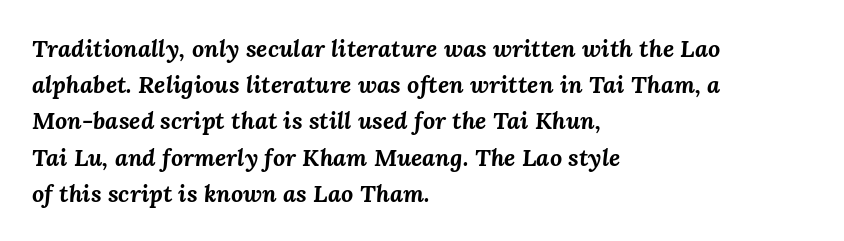
{"italic": "yes", "lean": "right", "slant_degrees": 3, "bold": "yes", "underline": "no", "align": "left", "line_spacing": "normal", "line_spacing_ratio": 1.51, "letter_spacing": "normal", "letter_spacing_em": 0.0, "glyph_px": 24}
